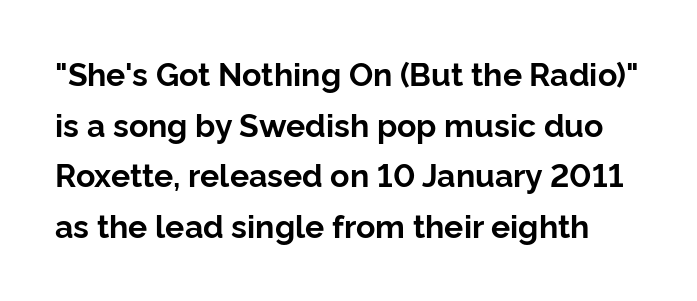
The face used here is a sans, in the tradition of grotesques and geometrics. This sample has the flowing, uneven cadence of proportional lettering. Upright lettering throughout. No word sits above an underline. Regular leading. Nothing unusual about the tracking: characters are spaced as the font intends.
